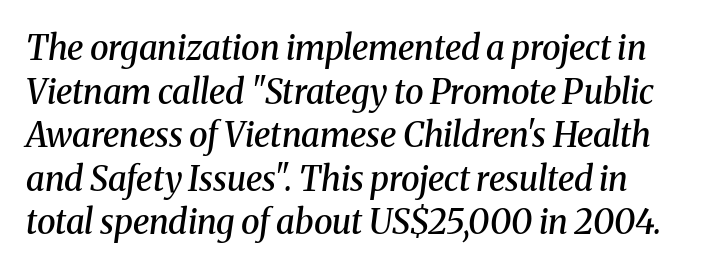
{"serif": "yes", "italic": "yes", "lean": "right", "slant_degrees": 8, "bold": "semi", "weight": "semibold", "width": "normal", "stroke_contrast": "medium", "x_height": "medium", "monospaced": "no", "underline": "no", "line_spacing": "normal", "line_spacing_ratio": 1.28, "letter_spacing": "normal", "letter_spacing_em": 0.0, "glyph_px": 34}
